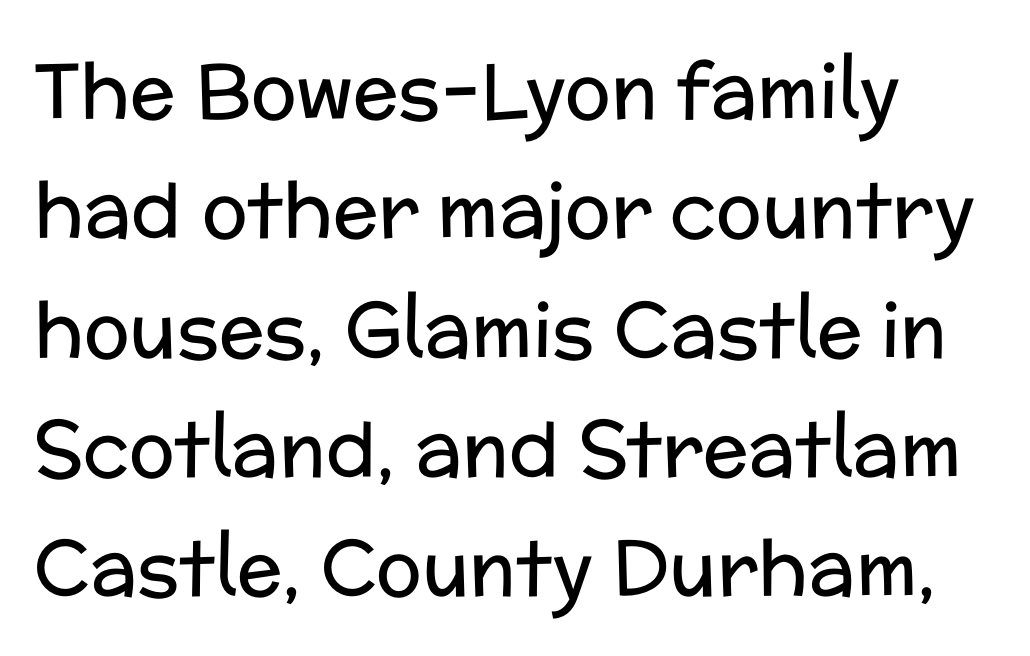
This is the regular roman posture of the typeface. Honestly, there is no underline to notice here at all. The type family on display is of the sans-serif kind. Leading matches the norm, producing a regular column. No extra ink here — the face is not bold. You could not count columns in this text — the font is proportionally spaced.
